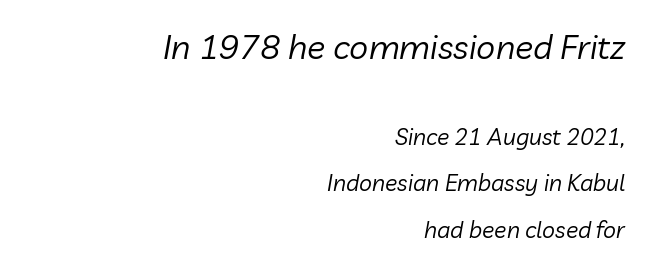
{"italic": "yes", "lean": "right", "slant_degrees": 10, "bold": "no", "weight": "regular", "width": "normal", "stroke_contrast": "low", "x_height": "medium", "monospaced": "no", "underline": "no", "align": "right", "line_spacing": "loose", "line_spacing_ratio": 2.04, "letter_spacing": "normal", "letter_spacing_em": 0.0, "larger_block": "first", "size_ratio": 1.48, "glyph_px": 34}
